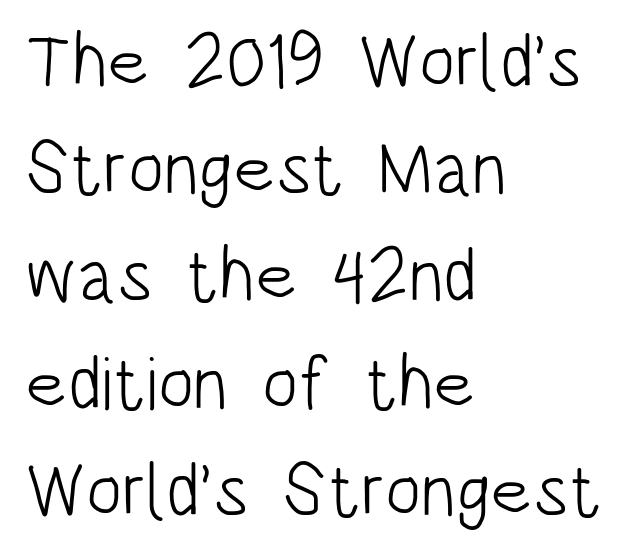
Q: Is the text bold? A: No.
Q: Is the text italic (slanted)? A: No, it is upright.
Q: Is the typeface a serif or a sans-serif typeface? A: Sans-serif.
Q: Is the text underlined? A: No.
Q: How is the paragraph aligned? A: Left-aligned.
Q: Is the spacing between letters normal or unusually wide? A: Normal.
Q: Is the spacing between lines tight, normal or loose? A: Normal.
Q: Width (condensed, normal, or wide)? A: Condensed.
Q: Stroke contrast? A: Low.
Q: x-height? A: Large.
Q: Monospaced? A: No.
